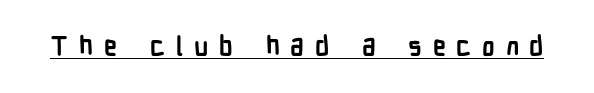
Summary of weight: heavy, a full bold. Upright lettering throughout. The gaps between neighbouring characters are conspicuously large. A typographer would call this underscored text.
